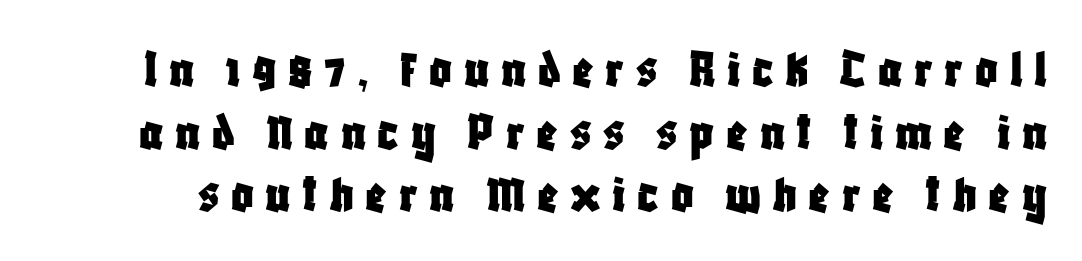
The image shows 55 px condensed sans-serif type, upright; set tight line spacing (1.14x), unusually wide letter spacing (+0.21 em), not underlined; low stroke contrast and a large x-height.
